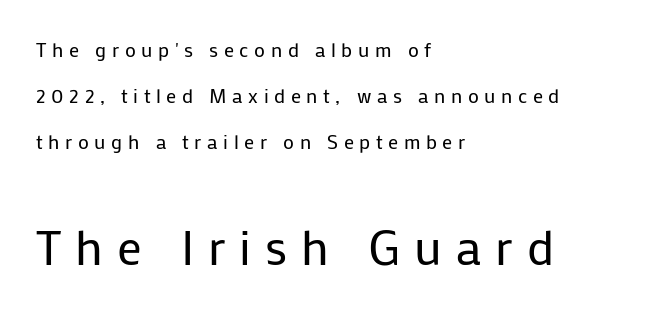
The image shows 49 px regular-weight sans-serif type, upright; set left-aligned, loose line spacing (2.3x), unusually wide letter spacing (+0.28 em), not underlined; the second (bottom) block is 2.45x larger; low stroke contrast and a medium x-height.
